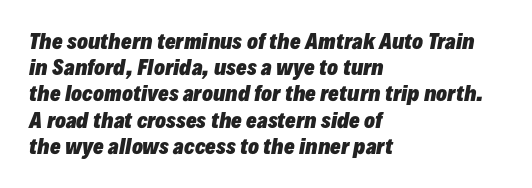
{"italic": "yes", "lean": "right", "slant_degrees": 10, "bold": "yes", "underline": "no", "align": "left", "line_spacing": "normal", "line_spacing_ratio": 1.31, "letter_spacing": "normal", "letter_spacing_em": 0.0, "glyph_px": 20}
